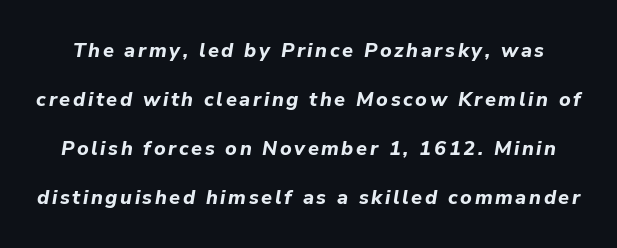
These words are printed bold, with thick strokes throughout. The whole block is typeset with a tilt. This block would shrink considerably if given ordinary leading; it's expanded now. The area under the type is left untouched.
